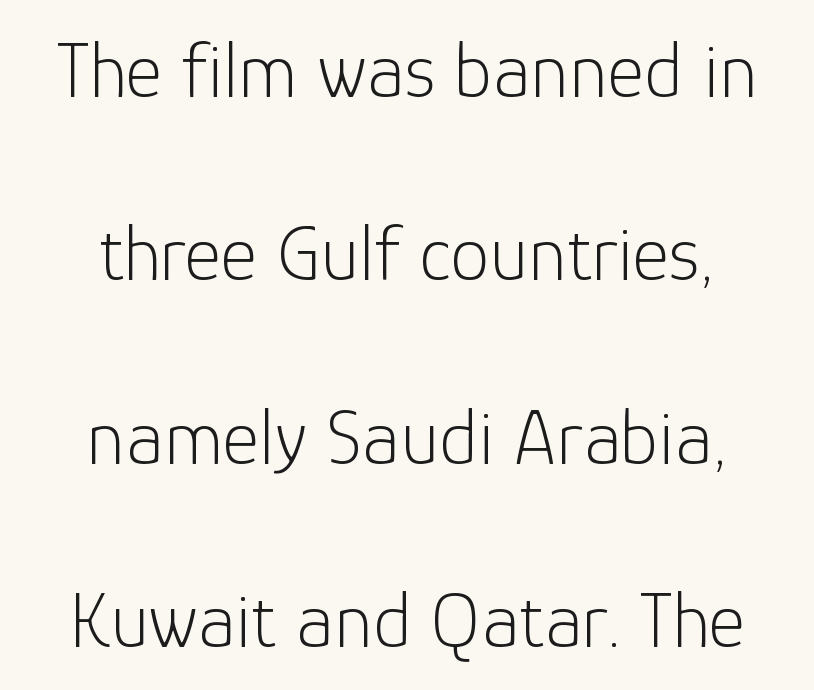
Letters rest on an invisible, unmarked baseline. Words appear dense and cohesive because spacing is normal. This block would shrink considerably if given ordinary leading; it's expanded now. Every row of glyphs is offset so its center matches the block's center.
